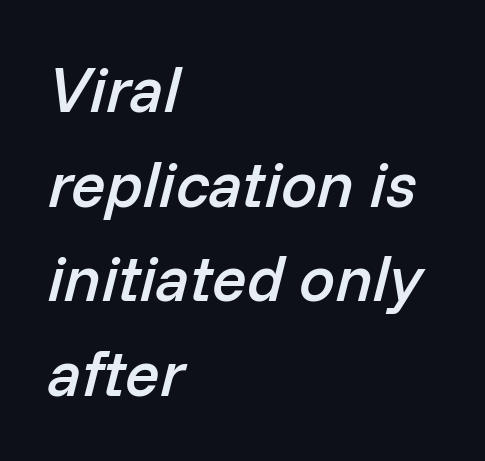
Tracking value appears to be zero — textbook default spacing. Proportional: the letters do not fall into vertical columns. The whole block is typeset with a tilt. This rendering uses left alignment, leaving the right contour irregular. Slightly chunky letters — semibold, I'd say, not full bold.
